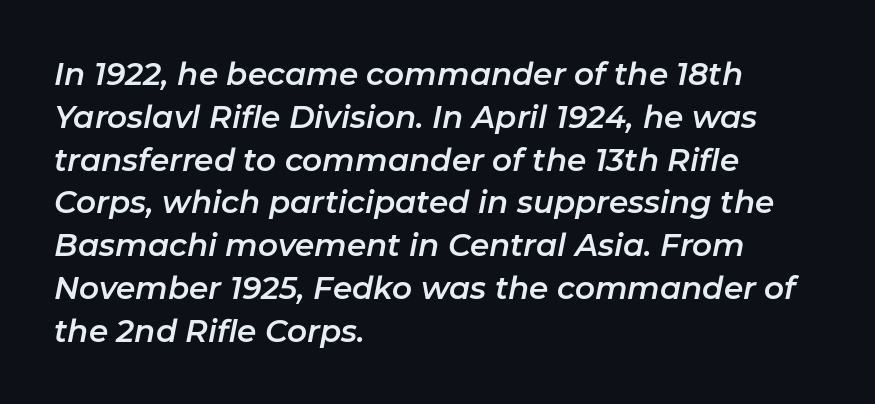
Observe the lean: these are italic letterforms. Glance below the letters and you will spot only blank space. The passage shown stacks its lines at a standard gap. A student would call this left alignment; a typographer would say flush left, rag right. Each letter keeps its own natural width here, so spacing adapts to shape.
